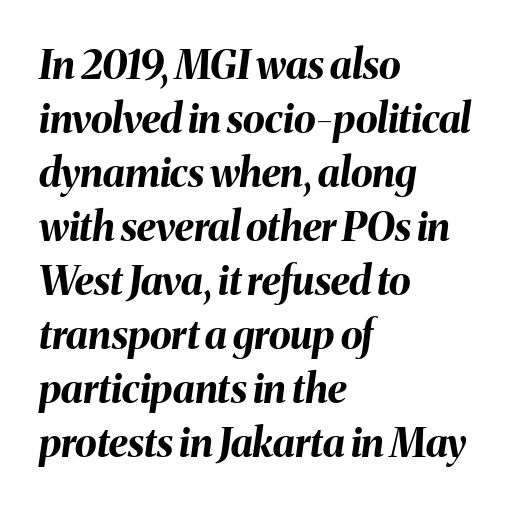
The image shows 40 px bold type, italic (leaning right); set left-aligned, normal line spacing (1.35x), normal letter spacing, not underlined; medium stroke contrast and a medium x-height.
